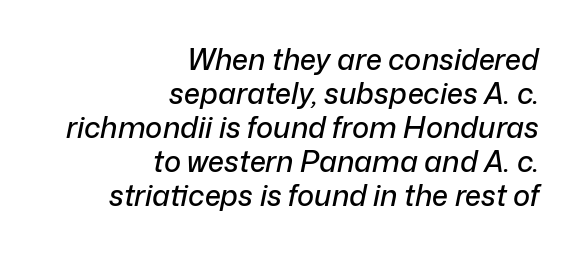
The image shows 29 px text type, italic (leaning right); set right-aligned, line spacing 1.17x, normal letter spacing, not underlined; low stroke contrast and a medium x-height.
